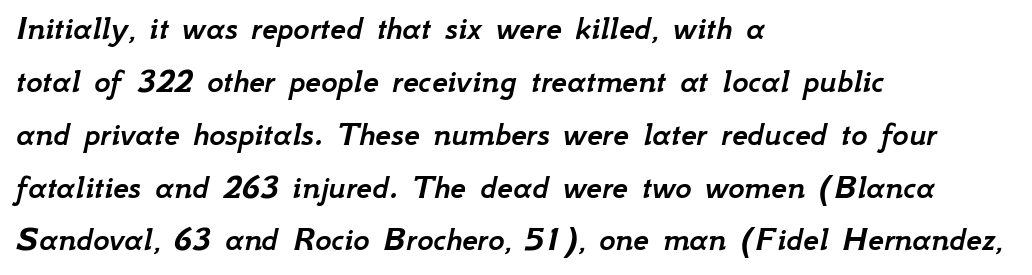
Q: Is the text italic (slanted)? A: Yes, it leans right by about 12 degrees.
Q: Is the text underlined? A: No.
Q: How is the paragraph aligned? A: Left-aligned.
Q: Is the spacing between letters normal or unusually wide? A: Normal.
Q: Is the spacing between lines tight, normal or loose? A: Normal.
Q: Width (condensed, normal, or wide)? A: Normal.
Q: Stroke contrast? A: Low.
Q: x-height? A: Small.
Q: Monospaced? A: No.
